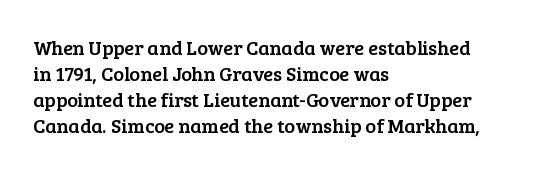
The letterforms sit shoulder to shoulder at normal distance. The lines in this sample share a left origin and differ only in where they stop. Lines of text with bare space underneath. This sample keeps an unexceptional amount of space between lines. Upright lettering throughout.
